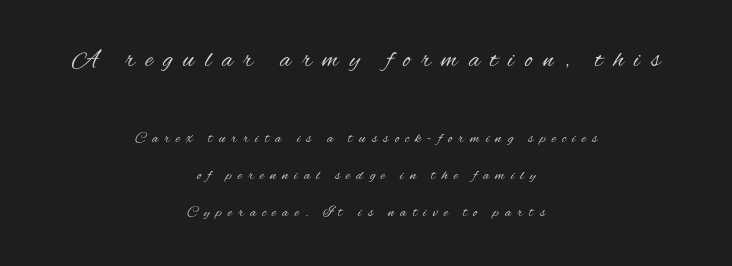
The image shows 26 px text type; set centered, loose line spacing (2.49x), unusually wide letter spacing (+0.41 em), not underlined; the first (top) block is 1.73x larger.
